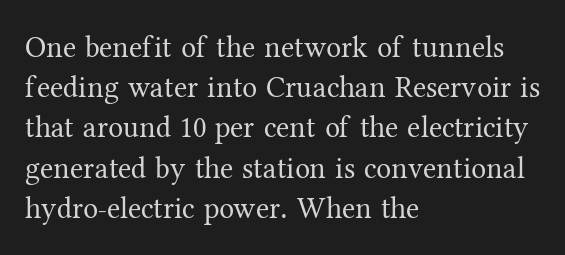
Words float on clear page, feet unadorned. A roman cut, with each character standing at attention. The typesetter chose a ragged-right arrangement here. Evenly set lines give the paragraph a standard silhouette.
